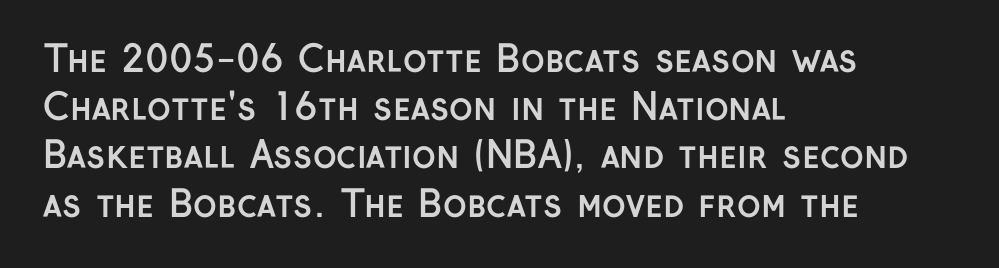
The leading is moderate, giving the passage an even texture. Posture: upright roman. These lines stack with their left ends in a neat column. Strokes here are thick enough to call this a true bold.
